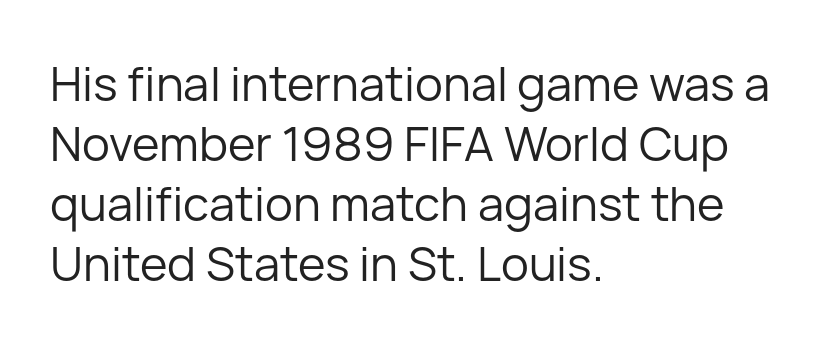
Q: Is the text bold? A: No.
Q: Is the text italic (slanted)? A: No, it is upright.
Q: Is the typeface a serif or a sans-serif typeface? A: Sans-serif.
Q: Is the text underlined? A: No.
Q: How is the paragraph aligned? A: Left-aligned.
Q: Is the spacing between letters normal or unusually wide? A: Normal.
Q: Is the spacing between lines tight, normal or loose? A: Normal.
Q: Width (condensed, normal, or wide)? A: Normal.
Q: Stroke contrast? A: Low.
Q: x-height? A: Medium.
Q: Monospaced? A: No.
